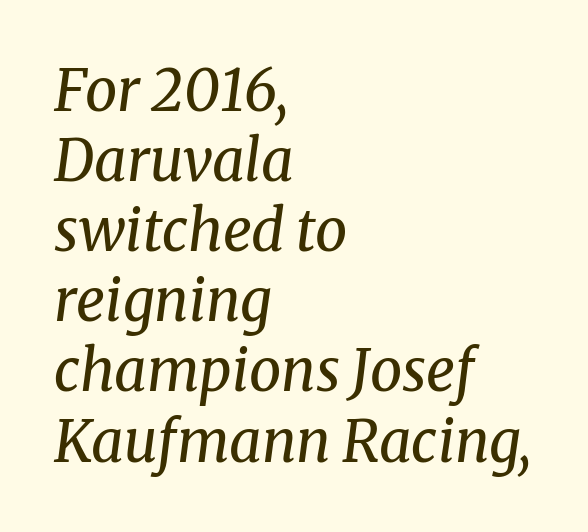
{"serif": "yes", "italic": "yes", "lean": "right", "slant_degrees": 8, "bold": "no", "weight": "regular", "width": "normal", "stroke_contrast": "medium", "x_height": "medium", "monospaced": "no", "underline": "no", "align": "left", "line_spacing_ratio": 1.23, "letter_spacing": "normal", "letter_spacing_em": 0.0, "glyph_px": 57}
